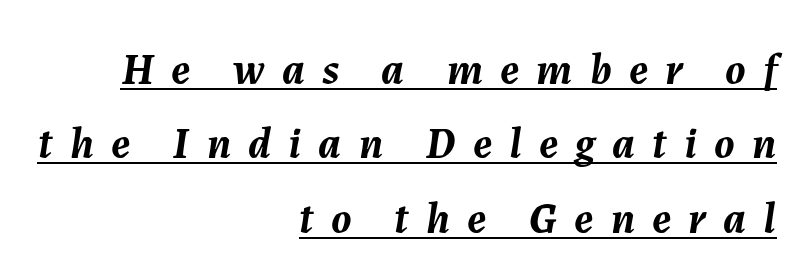
{"italic": "yes", "lean": "right", "slant_degrees": 7, "bold": "yes", "weight": "semibold", "width": "normal", "stroke_contrast": "medium", "x_height": "medium", "monospaced": "no", "underline": "yes", "align": "right", "line_spacing": "normal", "line_spacing_ratio": 1.69, "letter_spacing": "wide", "letter_spacing_em": 0.39, "glyph_px": 44}
